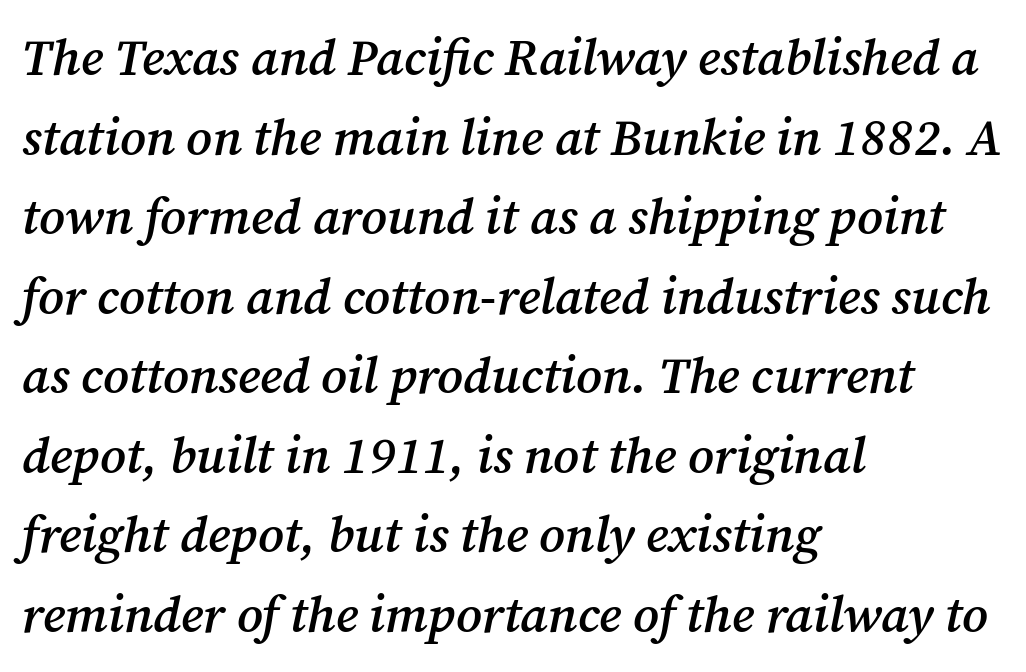
{"serif": "yes", "italic": "yes", "lean": "right", "slant_degrees": 12, "bold": "semi", "weight": "semibold", "width": "normal", "stroke_contrast": "medium", "x_height": "medium", "monospaced": "no", "underline": "no", "align": "left", "line_spacing": "normal", "line_spacing_ratio": 1.56, "letter_spacing": "normal", "letter_spacing_em": 0.0, "glyph_px": 51}
